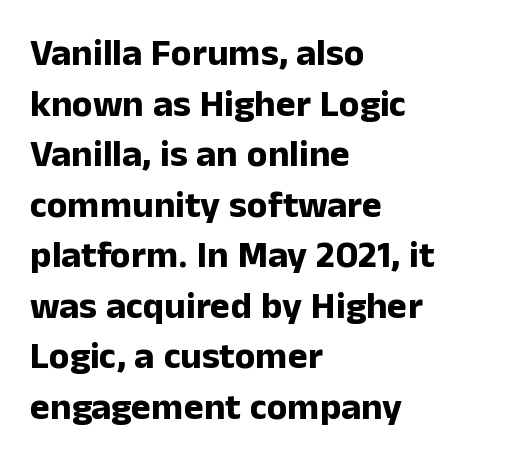
Q: Is the text bold? A: Yes.
Q: Is the text italic (slanted)? A: No, it is upright.
Q: Is the typeface a serif or a sans-serif typeface? A: Sans-serif.
Q: Is the text underlined? A: No.
Q: How is the paragraph aligned? A: Left-aligned.
Q: Is the spacing between letters normal or unusually wide? A: Normal.
Q: Is the spacing between lines tight, normal or loose? A: Normal.
Q: Width (condensed, normal, or wide)? A: Normal.
Q: Stroke contrast? A: Low.
Q: x-height? A: Medium.
Q: Monospaced? A: No.
